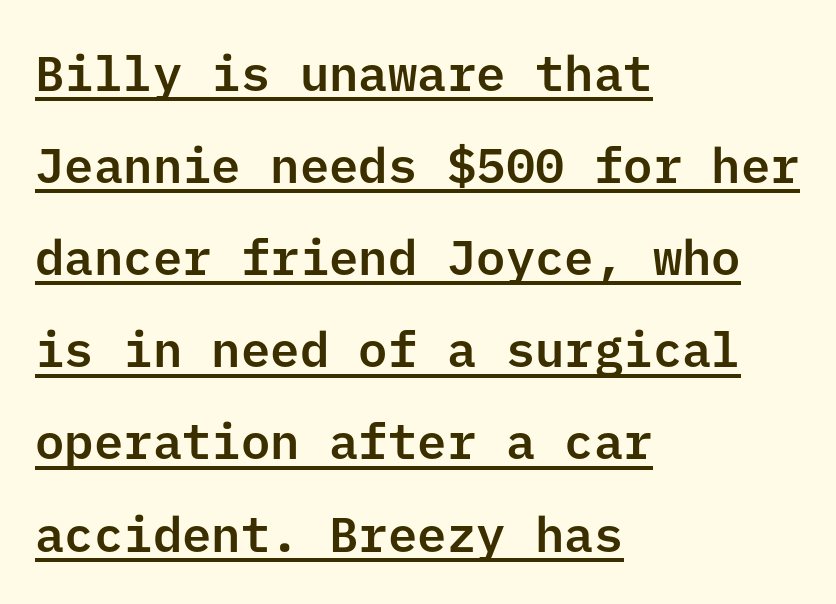
Q: Is the text italic (slanted)? A: No, it is upright.
Q: Is the typeface a serif or a sans-serif typeface? A: Sans-serif.
Q: Is the text underlined? A: Yes.
Q: How is the paragraph aligned? A: Left-aligned.
Q: Is the spacing between letters normal or unusually wide? A: Normal.
Q: Width (condensed, normal, or wide)? A: Normal.
Q: Stroke contrast? A: Low.
Q: x-height? A: Medium.
